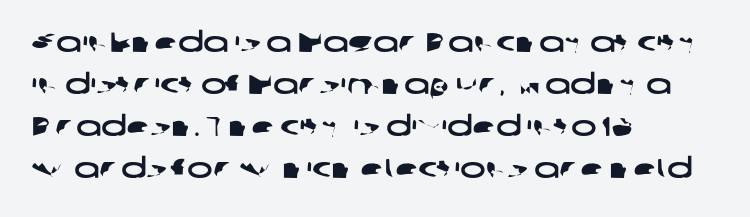
The image shows 27 px text type; set left-aligned, normal line spacing (1.56x), normal letter spacing, not underlined.
